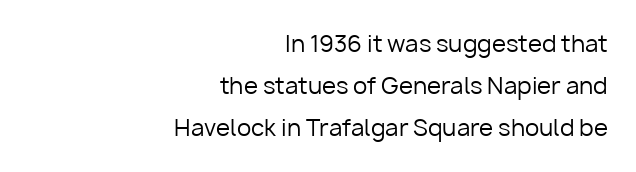
The image shows 23 px text type, upright; set right-aligned, line spacing 1.83x, normal letter spacing, not underlined.
